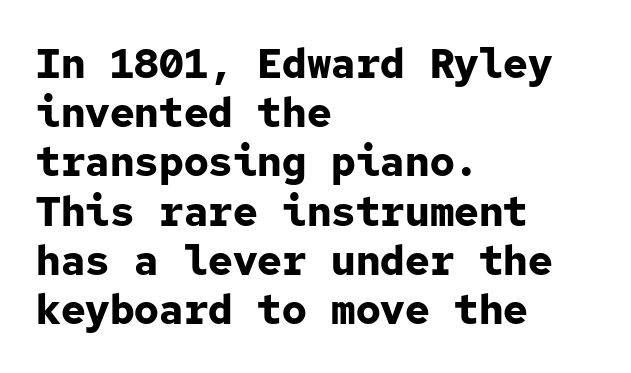
{"serif": "no", "italic": "no", "bold": "yes", "weight": "bold", "width": "normal", "stroke_contrast": "low", "x_height": "medium", "monospaced": "yes", "underline": "no", "align": "left", "line_spacing_ratio": 1.2, "letter_spacing": "normal", "letter_spacing_em": 0.0, "glyph_px": 41}
